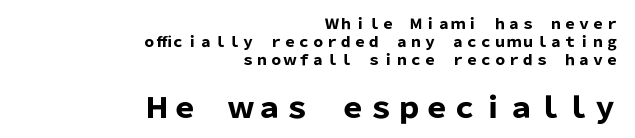
The image shows 28 px heavy sans-serif type, upright; set right-aligned, normal line spacing (1.29x), normal letter spacing, not underlined; the second (bottom) block is 2.0x larger; low stroke contrast and a medium x-height.
